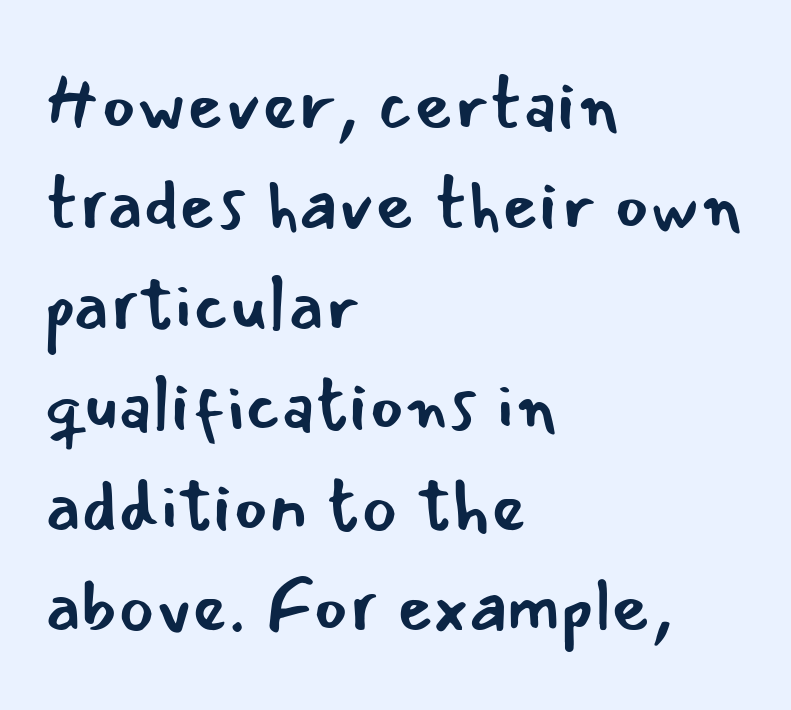
{"serif": "no", "italic": "no", "bold": "no", "weight": "regular", "width": "normal", "stroke_contrast": "low", "x_height": "small", "monospaced": "no", "underline": "no", "align": "left", "line_spacing": "normal", "line_spacing_ratio": 1.34, "letter_spacing": "normal", "letter_spacing_em": 0.0, "glyph_px": 75}
